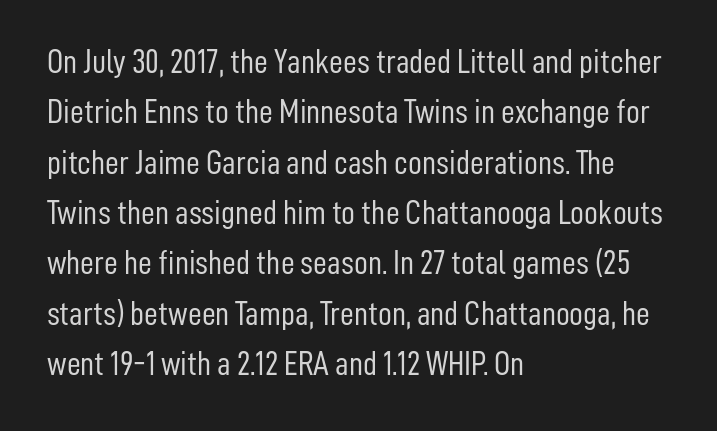
The strip under each line holds only bare page. The passage shown stacks its lines at a standard gap. Italic: no, the glyphs are upright roman. Words appear dense and cohesive because spacing is normal. This sample uses a sans-serif face.
